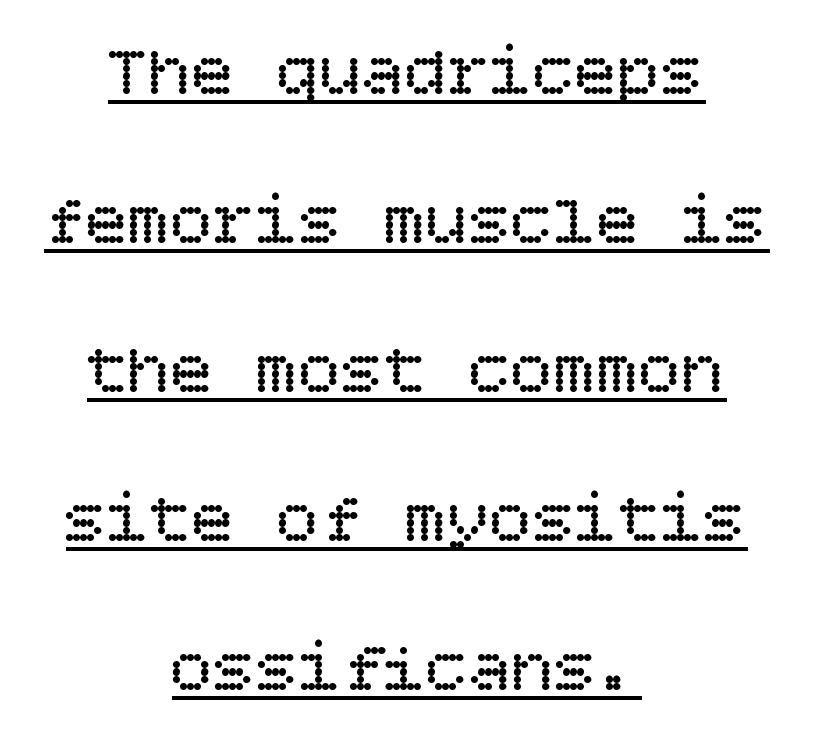
Q: Is the text bold? A: No.
Q: Is the text italic (slanted)? A: No, it is upright.
Q: Is the text underlined? A: Yes.
Q: How is the paragraph aligned? A: Centered.
Q: Is the spacing between letters normal or unusually wide? A: Normal.
Q: Is the spacing between lines tight, normal or loose? A: Loose.
Q: Width (condensed, normal, or wide)? A: Normal.
Q: Stroke contrast? A: Low.
Q: x-height? A: Large.
